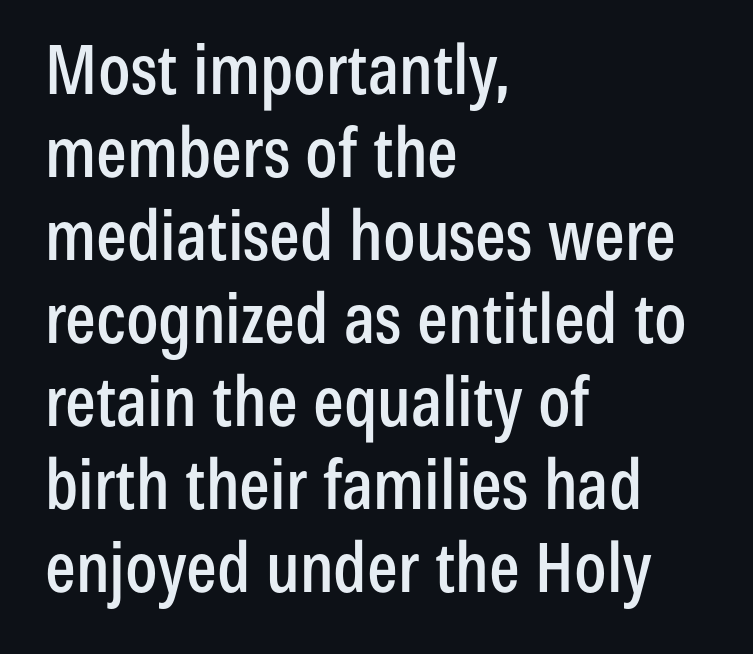
{"serif": "no", "italic": "no", "width": "condensed", "stroke_contrast": "low", "x_height": "medium", "monospaced": "no", "underline": "no", "align": "left", "line_spacing_ratio": 1.22, "letter_spacing": "normal", "letter_spacing_em": 0.0, "glyph_px": 68}
